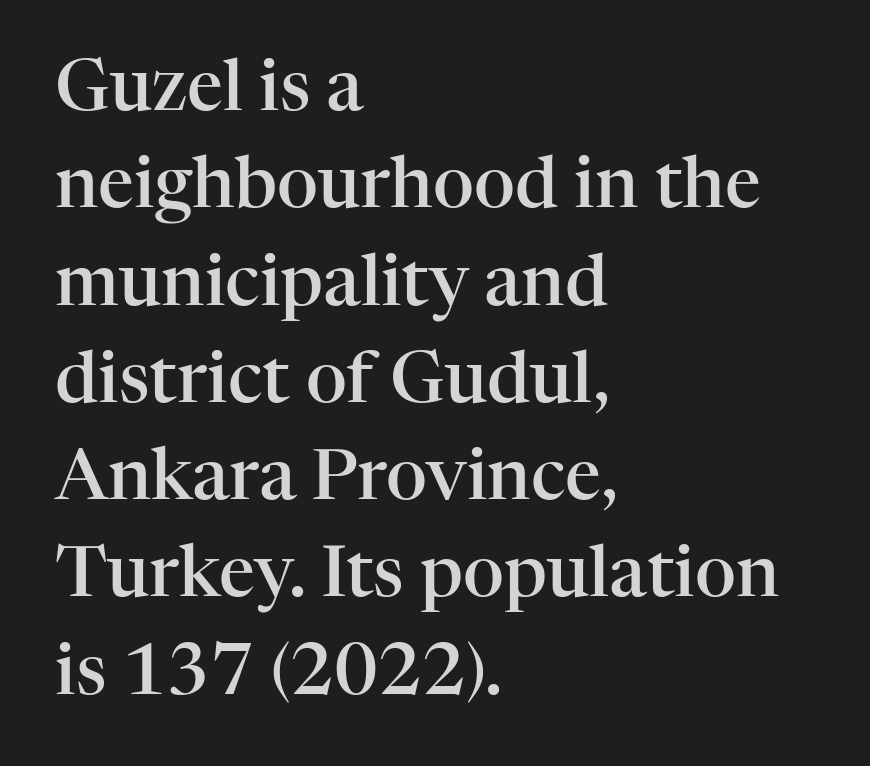
The image shows 71 px semibold serif type, upright; set left-aligned, normal line spacing (1.37x), normal letter spacing, not underlined; high stroke contrast and a medium x-height.
